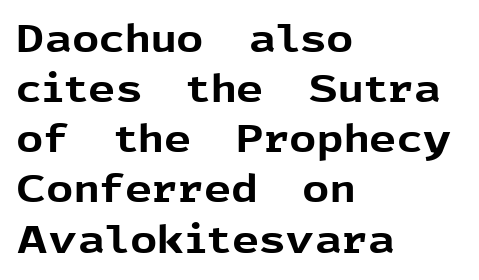
A bare baseline throughout the passage. Each letter keeps its own natural width here, so spacing adapts to shape. The lettering stays uniformly vertical, giving the passage a roman look. Baseline-to-baseline distance is the conventional proportion of letter height. Alignment: flush left.
